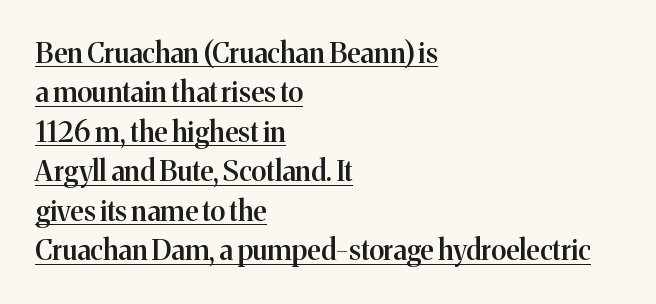
Between one letter and the next there's only the usual sliver of space. If you measured baseline to baseline, you'd find a middling distance. These words are printed semibold, heavier than regular yet not bold. The specimen reads as upright at a glance. The letters carry serifs — small finishing strokes at the ends of their stems. Somebody hit Ctrl+U on this one — the words are underlined.
